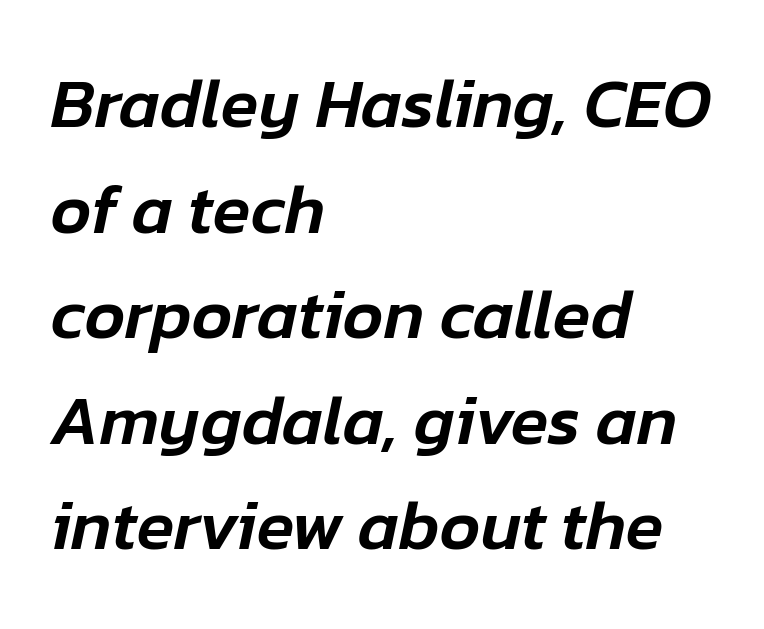
{"italic": "yes", "lean": "right", "slant_degrees": 12, "width": "normal", "stroke_contrast": "low", "x_height": "medium", "monospaced": "no", "underline": "no", "align": "left", "line_spacing": "normal", "line_spacing_ratio": 1.53, "letter_spacing": "normal", "letter_spacing_em": 0.0, "glyph_px": 69}
